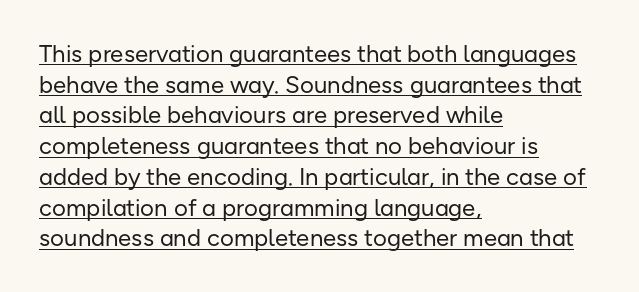
Q: Is the text bold? A: No.
Q: Is the text italic (slanted)? A: No, it is upright.
Q: Is the text underlined? A: Yes.
Q: How is the paragraph aligned? A: Left-aligned.
Q: Is the spacing between letters normal or unusually wide? A: Normal.
Q: Is the spacing between lines tight, normal or loose? A: Normal.
